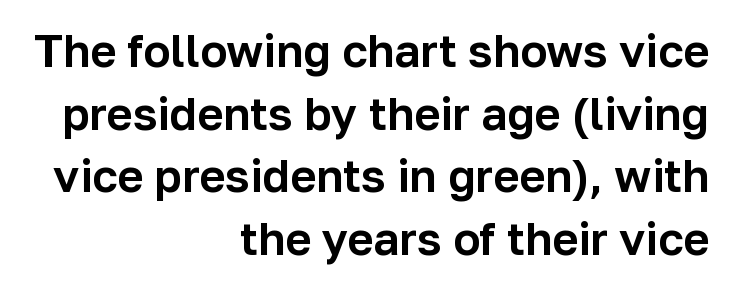
The image shows 45 px sans-serif type, upright; set right-aligned, normal line spacing (1.39x), normal letter spacing, not underlined; low stroke contrast and a medium x-height.
